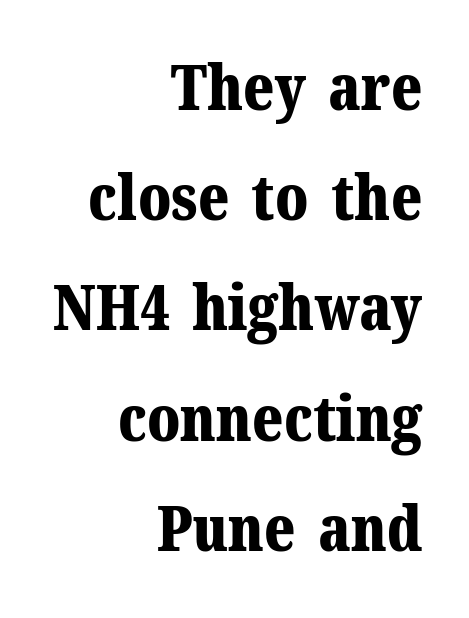
{"serif": "yes", "italic": "no", "bold": "yes", "weight": "bold", "width": "normal", "stroke_contrast": "medium", "x_height": "medium", "monospaced": "no", "underline": "no", "align": "right", "line_spacing_ratio": 1.75, "letter_spacing": "normal", "letter_spacing_em": 0.0, "glyph_px": 63}
